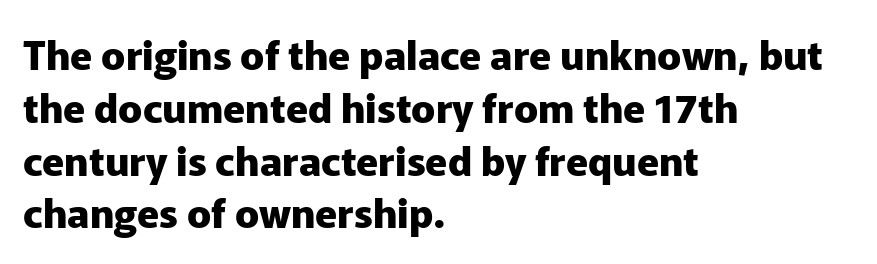
The image shows 40 px heavy sans-serif type, upright; set left-aligned, normal line spacing (1.32x), normal letter spacing, not underlined; low stroke contrast and a medium x-height.
